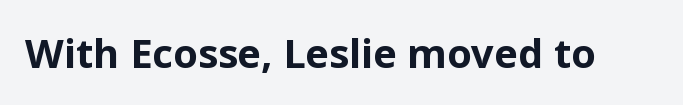
{"serif": "no", "italic": "no", "bold": "yes", "weight": "bold", "width": "normal", "stroke_contrast": "low", "x_height": "medium", "monospaced": "no", "underline": "no", "letter_spacing": "normal", "letter_spacing_em": 0.0, "glyph_px": 40}
